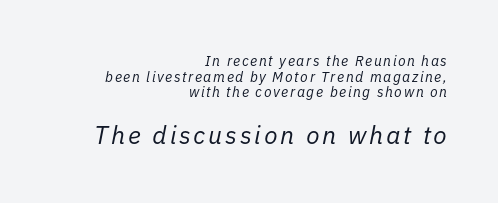
The text carries the slant typical of an italic or oblique font. A student would notice the bottom passage is typeset larger than what precedes it. Stroke mass is kept to a normal reading level or below. Anything drawn beneath the words? Only blank space.
